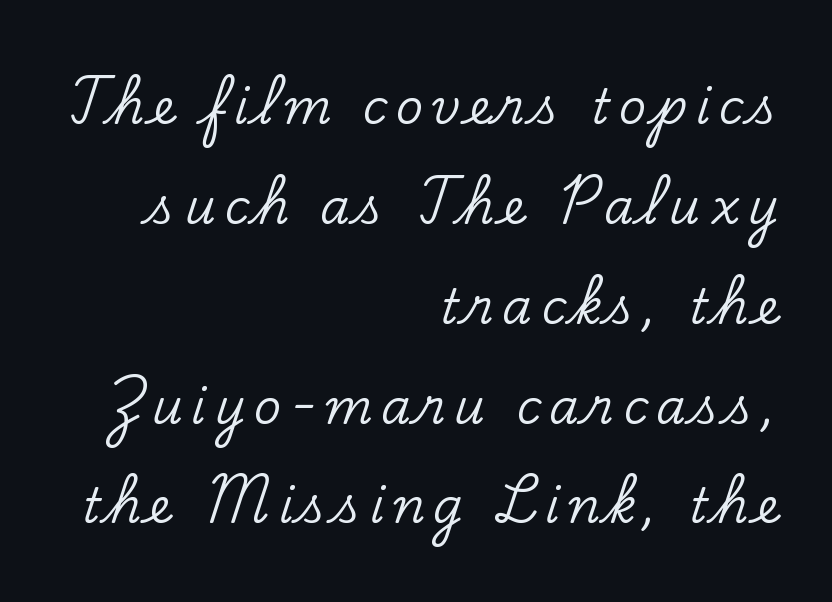
Baseline-to-baseline distance is far greater than the letter height. Caption: multi-line text, flush right, ragged left. This sample has the flowing, uneven cadence of proportional lettering. Letters rest on an invisible, unmarked baseline. The letters carry serifs — small finishing strokes at the ends of their stems.
